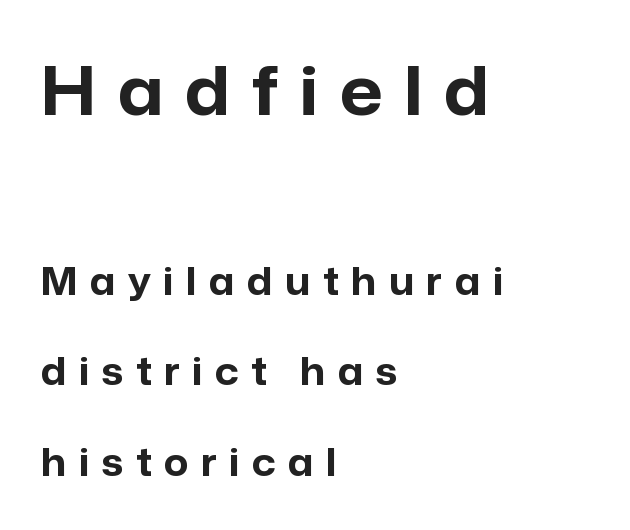
The image shows 67 px bold sans-serif type, upright; set left-aligned, loose line spacing (2.37x), unusually wide letter spacing (+0.33 em), not underlined; the first (top) block is 1.76x larger; low stroke contrast and a medium x-height.
